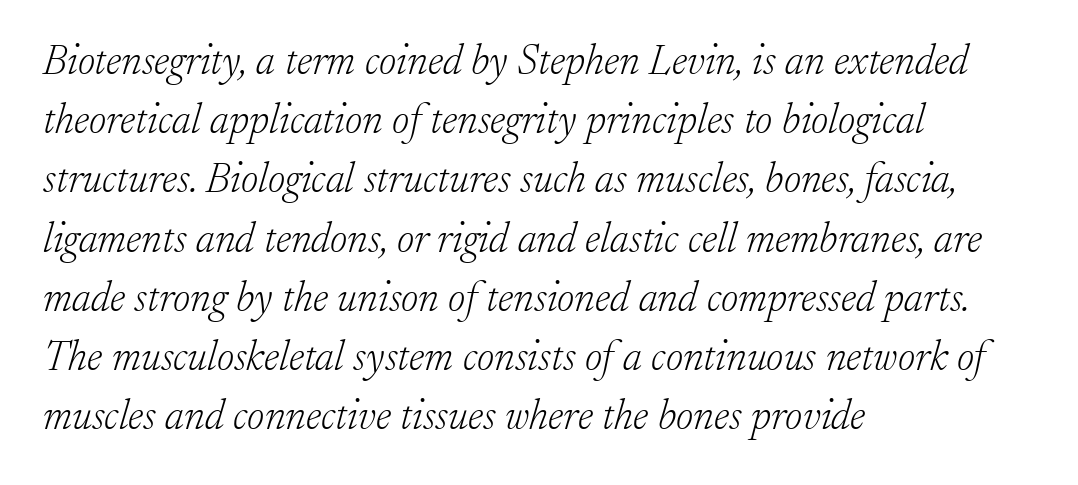
{"serif": "yes", "italic": "yes", "lean": "right", "slant_degrees": 17, "bold": "no", "weight": "light", "width": "normal", "stroke_contrast": "low", "x_height": "small", "monospaced": "no", "underline": "no", "align": "left", "line_spacing": "normal", "line_spacing_ratio": 1.41, "letter_spacing": "normal", "letter_spacing_em": 0.0, "glyph_px": 42}
